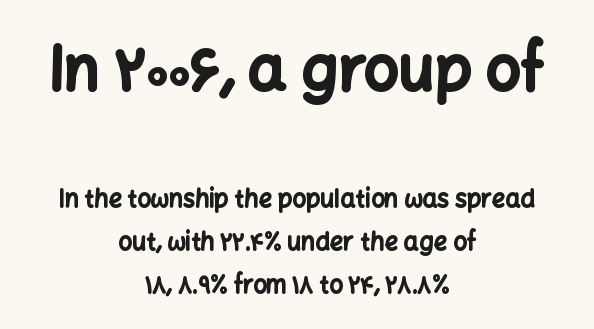
{"serif": "no", "italic": "no", "bold": "yes", "weight": "bold", "width": "normal", "stroke_contrast": "low", "x_height": "medium", "monospaced": "no", "underline": "no", "align": "center", "line_spacing_ratio": 1.79, "letter_spacing": "normal", "letter_spacing_em": 0.0, "larger_block": "first", "size_ratio": 2.54, "glyph_px": 61}
